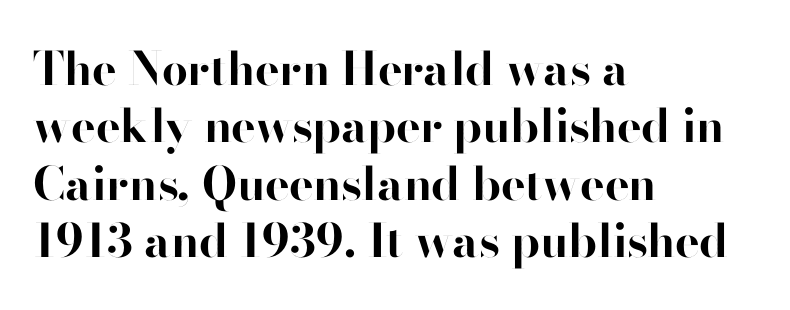
The image shows 46 px bold sans-serif type, upright; set left-aligned, normal line spacing (1.25x), normal letter spacing, not underlined; high stroke contrast and a small x-height.
